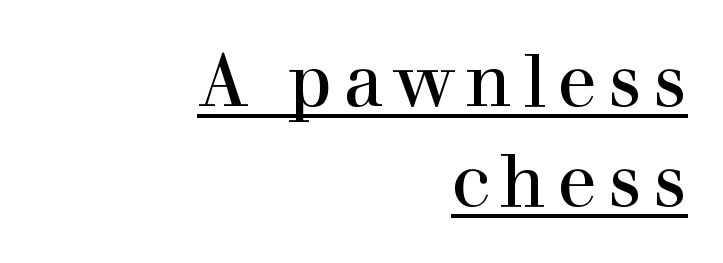
{"serif": "yes", "italic": "no", "width": "normal", "x_height": "medium", "monospaced": "no", "underline": "yes", "align": "right", "line_spacing": "normal", "line_spacing_ratio": 1.37, "glyph_px": 73}
